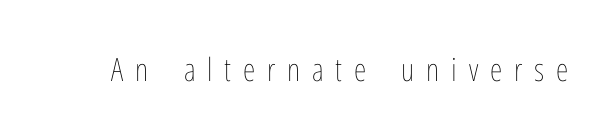
The image shows 32 px thin, condensed type, upright; set unusually wide letter spacing (+0.37 em), not underlined; low stroke contrast and a medium x-height.
